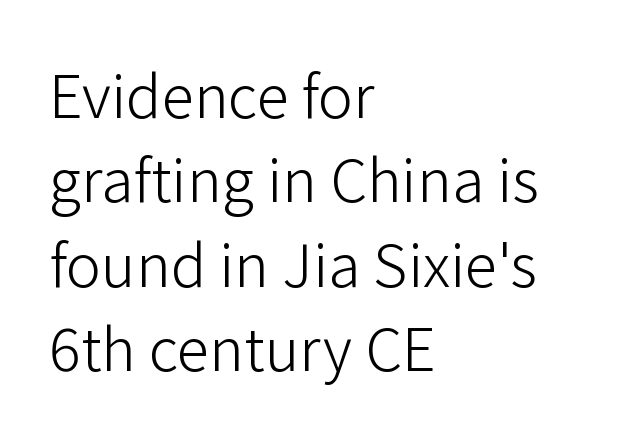
Q: Is the text bold? A: No.
Q: Is the text italic (slanted)? A: No, it is upright.
Q: Is the typeface a serif or a sans-serif typeface? A: Sans-serif.
Q: Is the text underlined? A: No.
Q: How is the paragraph aligned? A: Left-aligned.
Q: Is the spacing between letters normal or unusually wide? A: Normal.
Q: Is the spacing between lines tight, normal or loose? A: Normal.
Q: Width (condensed, normal, or wide)? A: Normal.
Q: Stroke contrast? A: Low.
Q: x-height? A: Medium.
Q: Monospaced? A: No.
